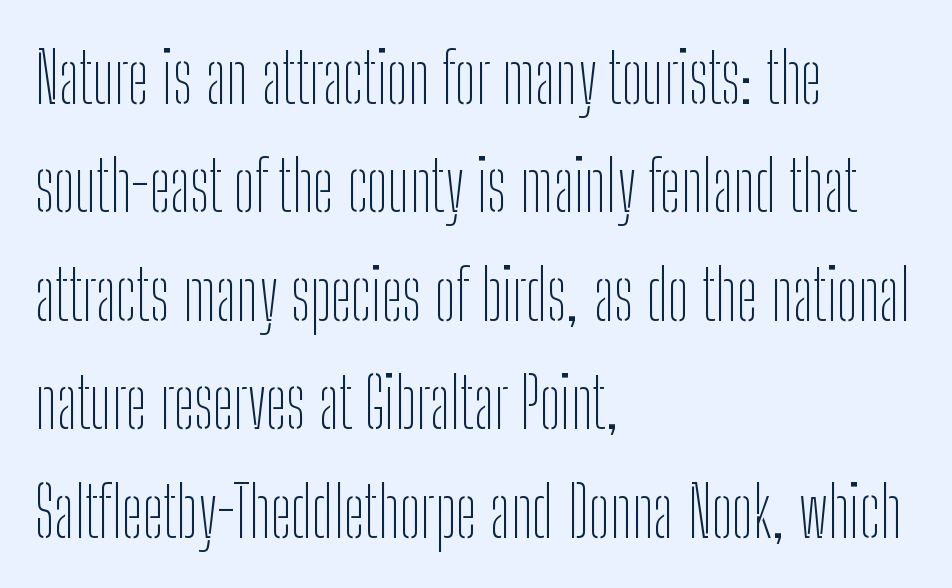
{"serif": "no", "italic": "no", "bold": "no", "weight": "thin", "width": "condensed", "stroke_contrast": "low", "x_height": "medium", "monospaced": "no", "underline": "no", "align": "left", "line_spacing": "normal", "line_spacing_ratio": 1.55, "letter_spacing": "normal", "letter_spacing_em": 0.0, "glyph_px": 70}
